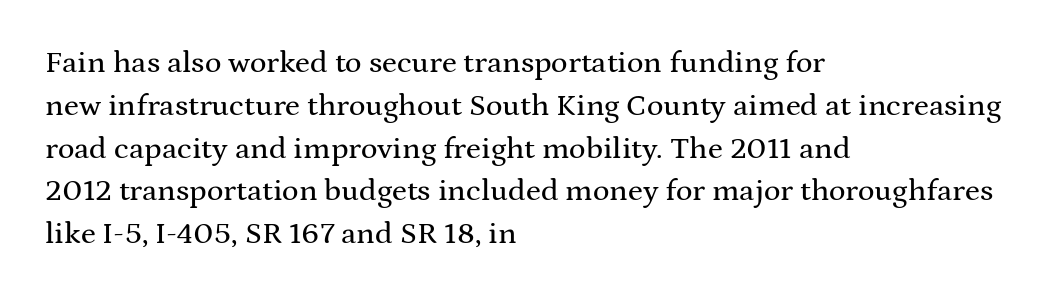
Proportional: the letters do not fall into vertical columns. The setting favours the left margin, as ordinary paragraphs usually do. What kind of face is this? One with serifs. Horizontal bands of white between lines are of average thickness. The passage shown has conventional tracking throughout. These lines were composed using upright roman letters.
